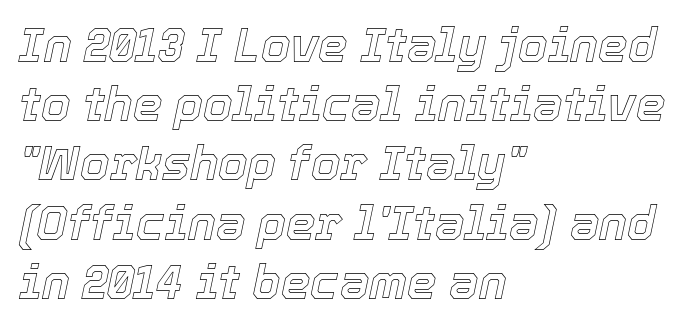
Is this a fixed-width face? No — the glyphs have proportional, varying widths. Horizontal bands of white between lines are of average thickness. The string is rendered with underlining switched off. A classic flush-left, rag-right setting is used for this passage.
